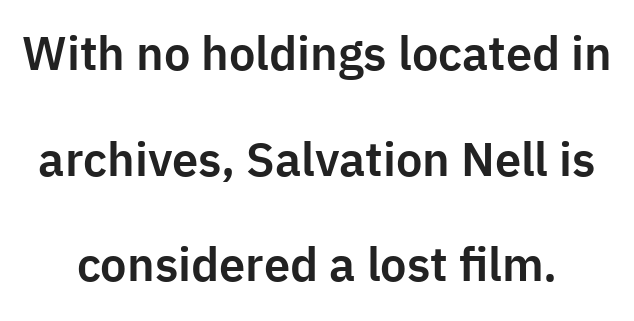
Does the type have serifs? No, each stem ends abruptly. No italicization has been applied; the sample stays upright. The horizontal fit of the characters is conventional and even. Underline: absent.
